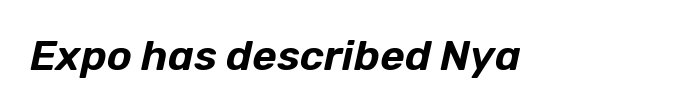
The image shows 42 px text type, italic (leaning right); set normal letter spacing, not underlined; low stroke contrast and a medium x-height.
